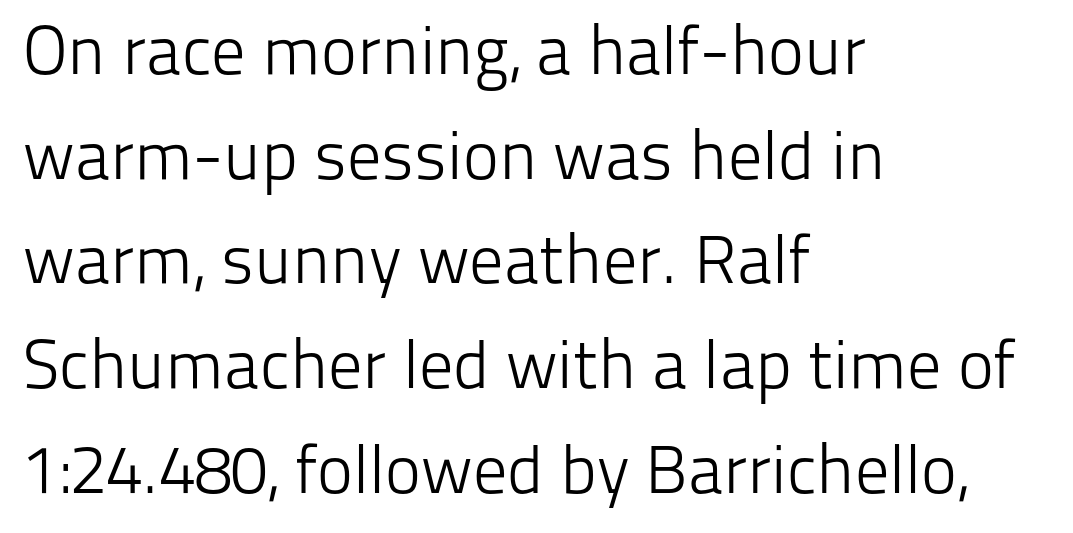
The image shows 68 px light sans-serif type, upright; set left-aligned, normal line spacing (1.54x), normal letter spacing, not underlined; low stroke contrast and a medium x-height.
